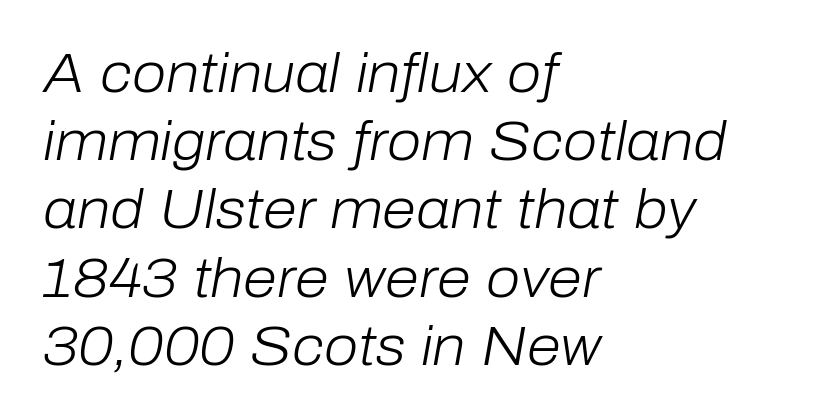
Q: Is the text bold? A: No.
Q: Is the text italic (slanted)? A: Yes, it leans right by about 10 degrees.
Q: Is the text underlined? A: No.
Q: How is the paragraph aligned? A: Left-aligned.
Q: Is the spacing between letters normal or unusually wide? A: Normal.
Q: Width (condensed, normal, or wide)? A: Normal.
Q: Stroke contrast? A: Low.
Q: x-height? A: Medium.
Q: Monospaced? A: No.
